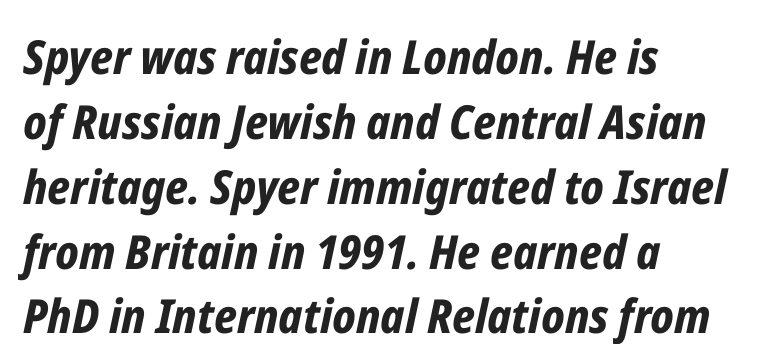
The image shows 47 px bold, condensed type, italic (leaning right); set left-aligned, normal line spacing (1.38x), normal letter spacing, not underlined; low stroke contrast and a medium x-height.
